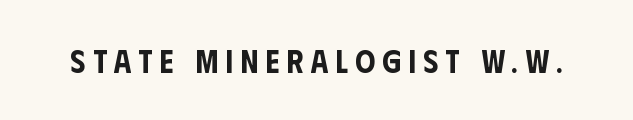
Q: Is the text italic (slanted)? A: No, it is upright.
Q: Is the typeface a serif or a sans-serif typeface? A: Sans-serif.
Q: Is the text underlined? A: No.
Q: Is the spacing between letters normal or unusually wide? A: Unusually wide.
Q: Width (condensed, normal, or wide)? A: Condensed.
Q: Stroke contrast? A: Low.
Q: x-height? A: Large.
Q: Monospaced? A: No.
